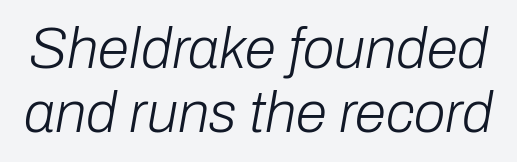
You could call the tracking neutral — neither tight nor loose. Each letter keeps its own natural width here, so spacing adapts to shape. A bare baseline throughout the passage. Vertical spacing — tight. Stroke mass is kept to a normal reading level or below. This is oblique type, the kind used for emphasis or titles.
